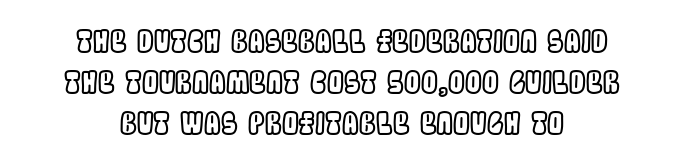
Each line is balanced around a shared central axis. There is no visible air inserted between adjacent glyphs. Leading matches the norm, producing a regular column. The typography opts for an upright posture over an oblique one. Varying glyph widths throughout — classic text-font behaviour. Only glyphs here, with clear space below each row.
